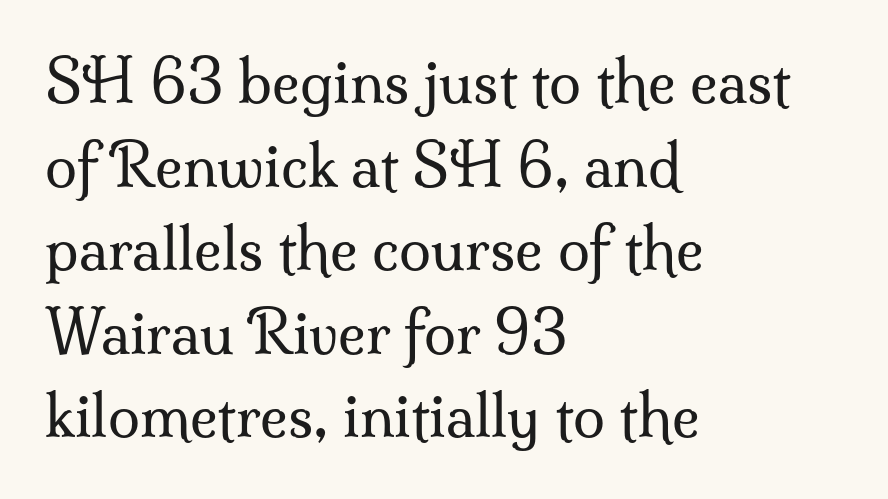
Q: Is the text bold? A: No.
Q: Is the text italic (slanted)? A: No, it is upright.
Q: Is the typeface a serif or a sans-serif typeface? A: Serif.
Q: Is the text underlined? A: No.
Q: How is the paragraph aligned? A: Left-aligned.
Q: Is the spacing between letters normal or unusually wide? A: Normal.
Q: Is the spacing between lines tight, normal or loose? A: Normal.
Q: Width (condensed, normal, or wide)? A: Normal.
Q: Stroke contrast? A: Medium.
Q: x-height? A: Small.
Q: Monospaced? A: No.
